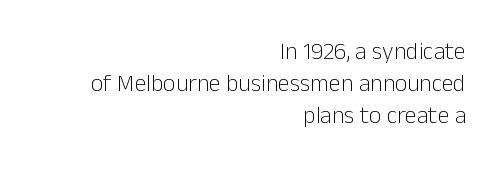
{"italic": "no", "bold": "no", "underline": "no", "align": "right", "line_spacing": "normal", "line_spacing_ratio": 1.33, "letter_spacing": "normal", "letter_spacing_em": 0.0, "glyph_px": 24}
